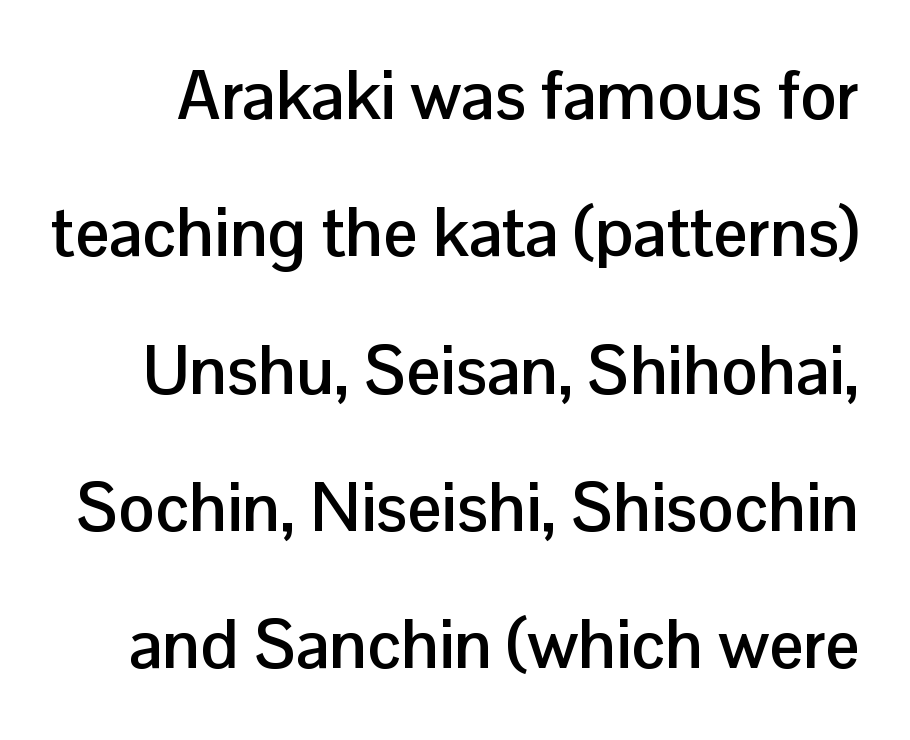
Q: Is the text bold? A: Yes.
Q: Is the text italic (slanted)? A: No, it is upright.
Q: Is the typeface a serif or a sans-serif typeface? A: Sans-serif.
Q: Is the text underlined? A: No.
Q: Is the spacing between letters normal or unusually wide? A: Normal.
Q: Is the spacing between lines tight, normal or loose? A: Loose.
Q: Width (condensed, normal, or wide)? A: Normal.
Q: Stroke contrast? A: Low.
Q: x-height? A: Medium.
Q: Monospaced? A: No.
